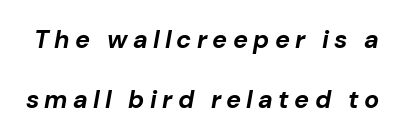
The image shows 25 px bold type, italic (leaning right); set loose line spacing (2.42x), unusually wide letter spacing (+0.21 em), not underlined.
